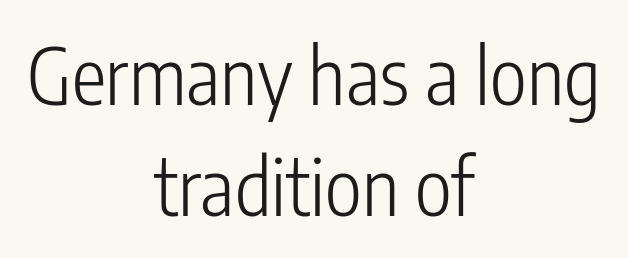
Q: Is the text bold? A: No.
Q: Is the text italic (slanted)? A: No, it is upright.
Q: Is the typeface a serif or a sans-serif typeface? A: Sans-serif.
Q: Is the text underlined? A: No.
Q: How is the paragraph aligned? A: Centered.
Q: Is the spacing between letters normal or unusually wide? A: Normal.
Q: Is the spacing between lines tight, normal or loose? A: Normal.
Q: Width (condensed, normal, or wide)? A: Condensed.
Q: Stroke contrast? A: Low.
Q: x-height? A: Medium.
Q: Monospaced? A: No.
